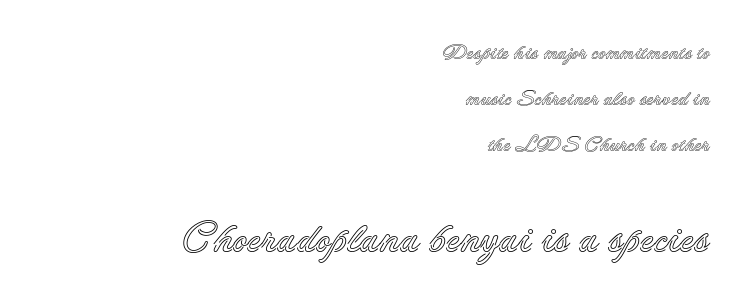
Q: Is the text italic (slanted)? A: Yes.
Q: Is the text underlined? A: No.
Q: How is the paragraph aligned? A: Right-aligned.
Q: Is the spacing between letters normal or unusually wide? A: Normal.
Q: Is the spacing between lines tight, normal or loose? A: Loose.
Q: Which block of text is set in a larger size, the first (top) or the second (bottom)? A: The second (bottom) one.
Q: Width (condensed, normal, or wide)? A: Normal.
Q: x-height? A: Small.
Q: Monospaced? A: No.
